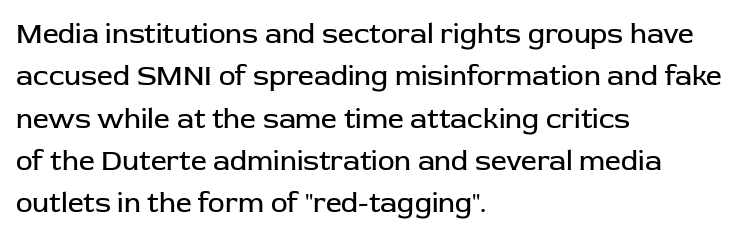
{"serif": "no", "italic": "no", "bold": "no", "weight": "regular", "width": "normal", "stroke_contrast": "low", "x_height": "medium", "monospaced": "no", "underline": "no", "align": "left", "line_spacing": "normal", "line_spacing_ratio": 1.51, "letter_spacing": "normal", "letter_spacing_em": 0.0, "glyph_px": 28}
